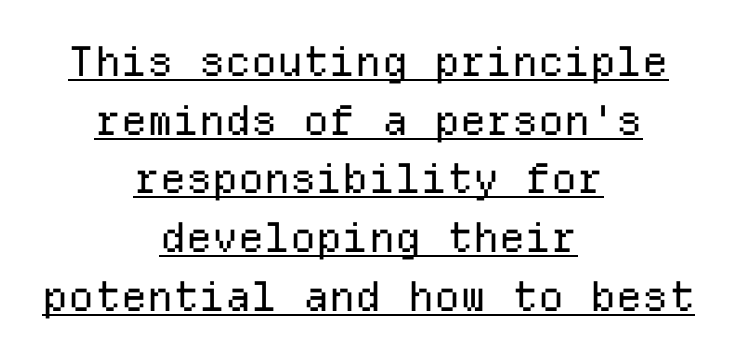
Q: Is the text bold? A: No.
Q: Is the text italic (slanted)? A: No, it is upright.
Q: Is the typeface a serif or a sans-serif typeface? A: Sans-serif.
Q: Is the text underlined? A: Yes.
Q: How is the paragraph aligned? A: Centered.
Q: Is the spacing between letters normal or unusually wide? A: Normal.
Q: Is the spacing between lines tight, normal or loose? A: Normal.
Q: Width (condensed, normal, or wide)? A: Normal.
Q: Stroke contrast? A: Low.
Q: x-height? A: Medium.
Q: Monospaced? A: Yes.
